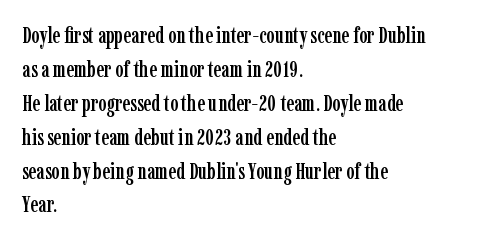
Q: Is the text italic (slanted)? A: No, it is upright.
Q: Is the text underlined? A: No.
Q: How is the paragraph aligned? A: Left-aligned.
Q: Is the spacing between letters normal or unusually wide? A: Normal.
Q: Is the spacing between lines tight, normal or loose? A: Normal.
